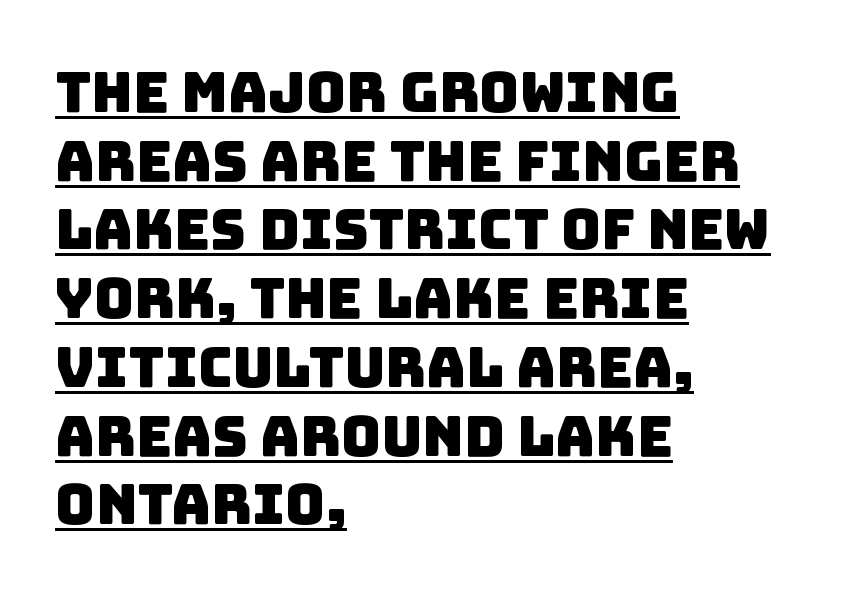
{"serif": "no", "width": "normal", "stroke_contrast": "low", "x_height": "large", "monospaced": "no", "underline": "yes", "align": "left", "line_spacing": "normal", "line_spacing_ratio": 1.25, "letter_spacing": "normal", "letter_spacing_em": 0.0, "glyph_px": 55}
